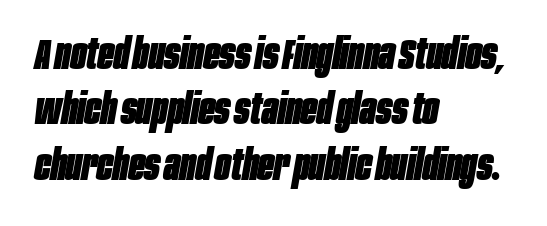
{"italic": "yes", "lean": "right", "slant_degrees": 10, "bold": "yes", "weight": "heavy", "width": "condensed", "stroke_contrast": "low", "x_height": "large", "monospaced": "no", "underline": "no", "align": "left", "line_spacing": "normal", "line_spacing_ratio": 1.32, "letter_spacing": "normal", "letter_spacing_em": 0.0, "glyph_px": 42}
